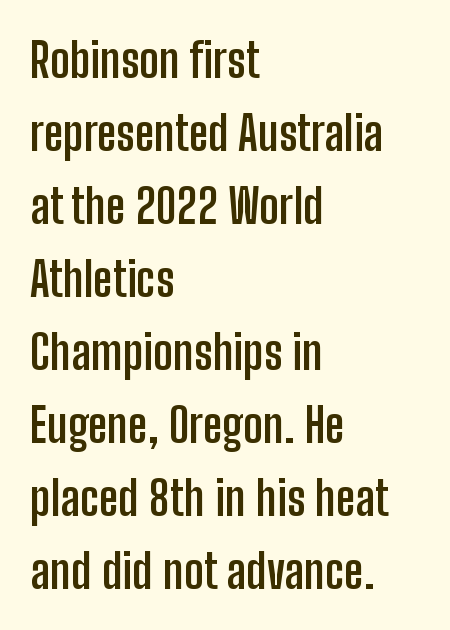
The image shows 48 px semibold, condensed sans-serif type, upright; set left-aligned, normal line spacing (1.52x), normal letter spacing, not underlined; low stroke contrast and a medium x-height.
